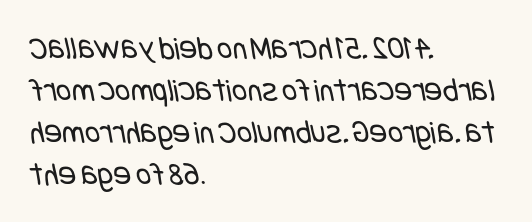
Q: Is the text bold? A: No.
Q: Is the typeface a serif or a sans-serif typeface? A: Sans-serif.
Q: Is the text underlined? A: No.
Q: How is the paragraph aligned? A: Left-aligned.
Q: Is the spacing between letters normal or unusually wide? A: Normal.
Q: Is the spacing between lines tight, normal or loose? A: Normal.
Q: Width (condensed, normal, or wide)? A: Condensed.
Q: Stroke contrast? A: Low.
Q: x-height? A: Large.
